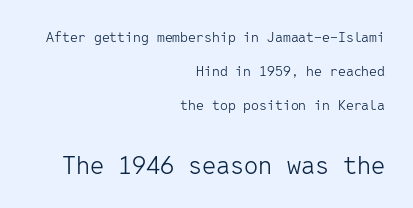
The image shows 25 px text type, upright; set right-aligned, loose line spacing (2.42x), normal letter spacing, not underlined; the second (bottom) block is 1.79x larger.
